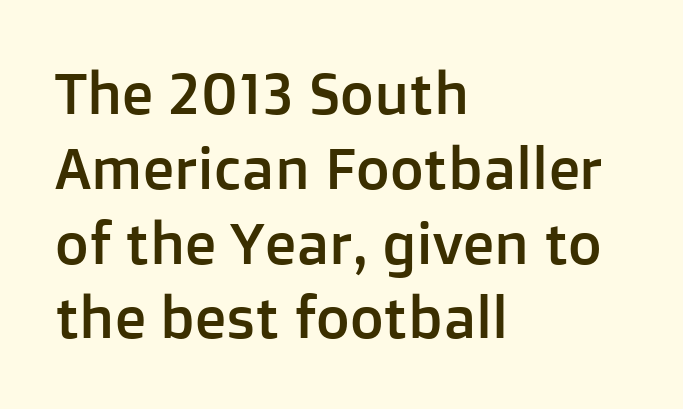
The image shows 58 px sans-serif type, upright; set left-aligned, normal line spacing (1.29x), normal letter spacing, not underlined; low stroke contrast and a medium x-height.
